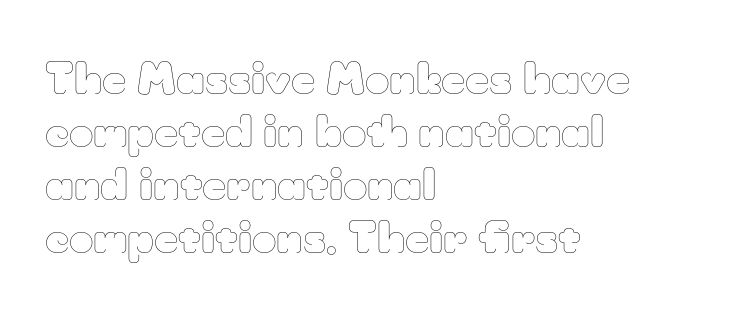
Compared with a centered layout, this one pins lines to the left instead. There is no visible air inserted between adjacent glyphs. Characters remain perfectly vertical along every line. The face looks like a standard text weight, possibly lighter.
